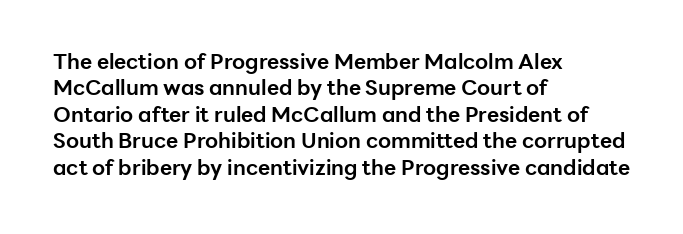
The image shows 21 px bold type, upright; set left-aligned, normal line spacing (1.26x), normal letter spacing, not underlined.
